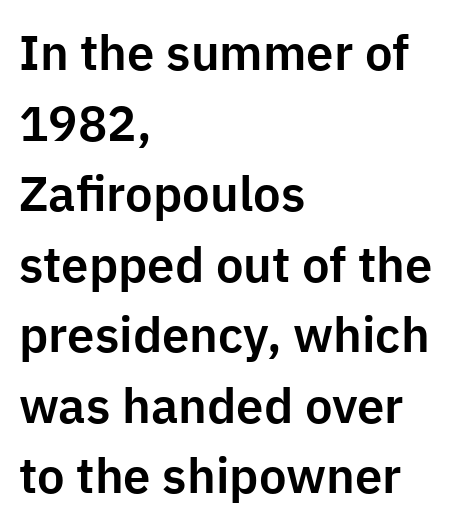
The image shows 49 px sans-serif type, upright; set left-aligned, normal line spacing (1.44x), normal letter spacing, not underlined; low stroke contrast and a medium x-height.
